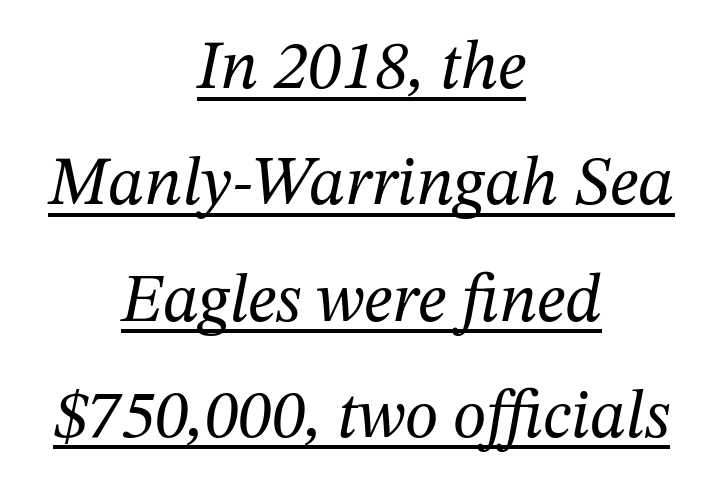
Short and long lines alike share a common midpoint. The passage shown is typed in a proportional face where columns would drift. How are the letters spaced? Ordinarily, with no added tracking. Every character sits at an angle, as italics do. The passage shown is typeset with a serif family. Is the stroke heavy? The answer is a plain regular-or-lighter.
